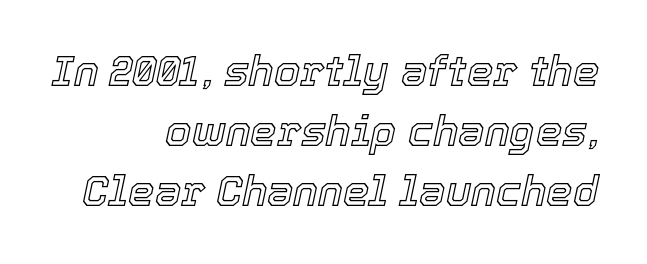
The image shows 42 px text type, italic (leaning right); set right-aligned, normal line spacing (1.43x), normal letter spacing, not underlined; a medium x-height.
